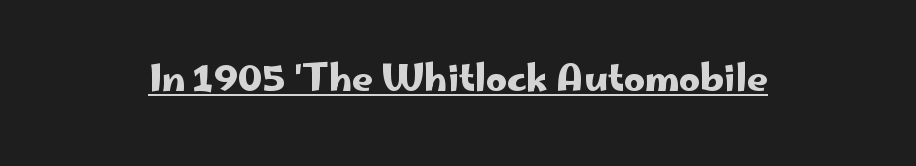
Q: Is the text italic (slanted)? A: No, it is upright.
Q: Is the typeface a serif or a sans-serif typeface? A: Sans-serif.
Q: Is the text underlined? A: Yes.
Q: Is the spacing between letters normal or unusually wide? A: Normal.
Q: Width (condensed, normal, or wide)? A: Wide.
Q: Stroke contrast? A: Low.
Q: x-height? A: Small.
Q: Monospaced? A: No.
